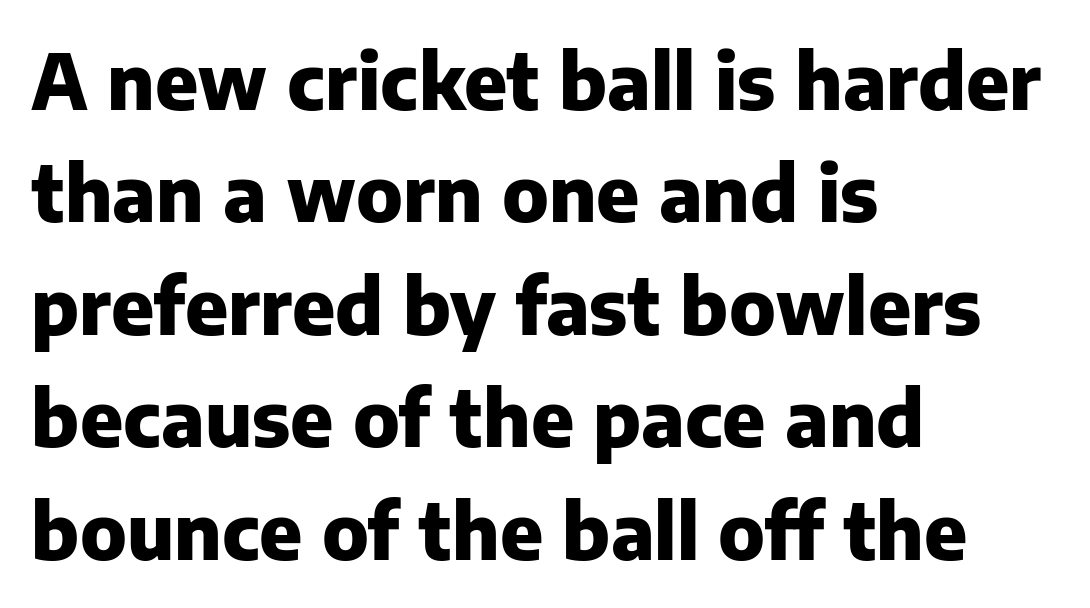
Students, observe: this is what conventionally led text looks like. Compared with typical body copy, the letter spacing here is the same. The ragged edge is on the right, which tells us the setting is flush left. As a designer I'd log this as weight 700, bold.
